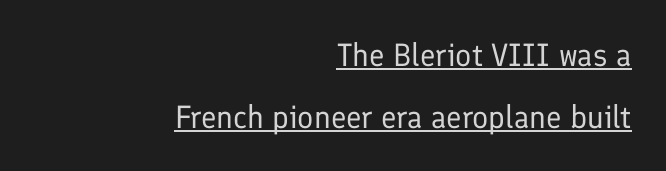
Q: Is the text bold? A: No.
Q: Is the text italic (slanted)? A: No, it is upright.
Q: Is the typeface a serif or a sans-serif typeface? A: Sans-serif.
Q: Is the text underlined? A: Yes.
Q: How is the paragraph aligned? A: Right-aligned.
Q: Is the spacing between letters normal or unusually wide? A: Normal.
Q: Is the spacing between lines tight, normal or loose? A: Loose.
Q: Width (condensed, normal, or wide)? A: Normal.
Q: Stroke contrast? A: Low.
Q: x-height? A: Medium.
Q: Monospaced? A: No.
